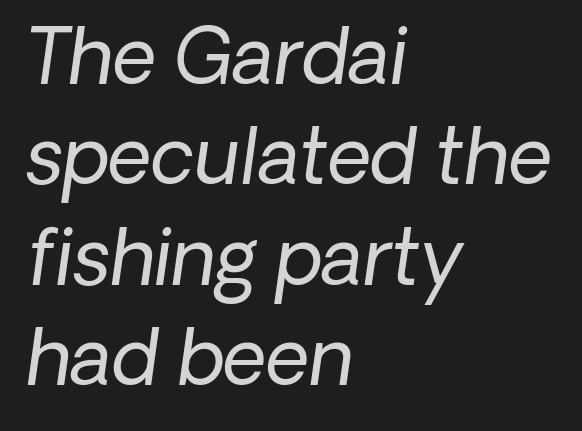
Compared with ordinary roman type, these characters are visibly tilted. Weight: regular or lighter. The paragraph shown leans on its left margin. What's the leading like? Ordinary, nothing unusual. Each row of text sits above clean, open space. The face used here is proportionally spaced, like ordinary book or web type.
